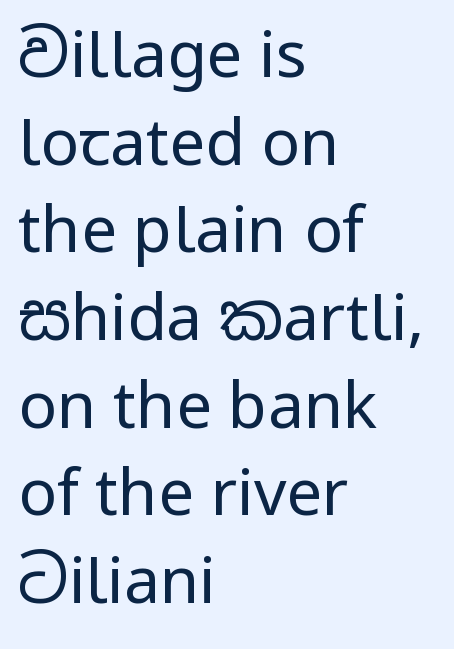
The image shows 64 px regular-weight sans-serif type, upright; set left-aligned, normal line spacing (1.37x), normal letter spacing, not underlined; low stroke contrast and a medium x-height.
